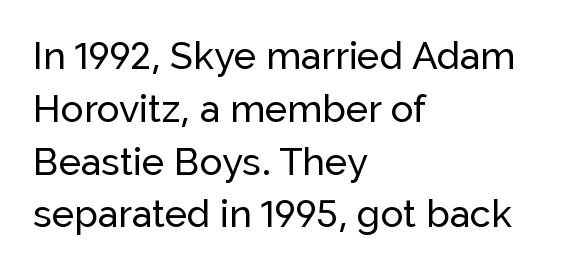
The passage is arranged the way most books set body copy — flush left. You could not count columns in this text — the font is proportionally spaced. This sample uses plain, unmodified letter spacing. The font's upright variant was chosen for this text.
